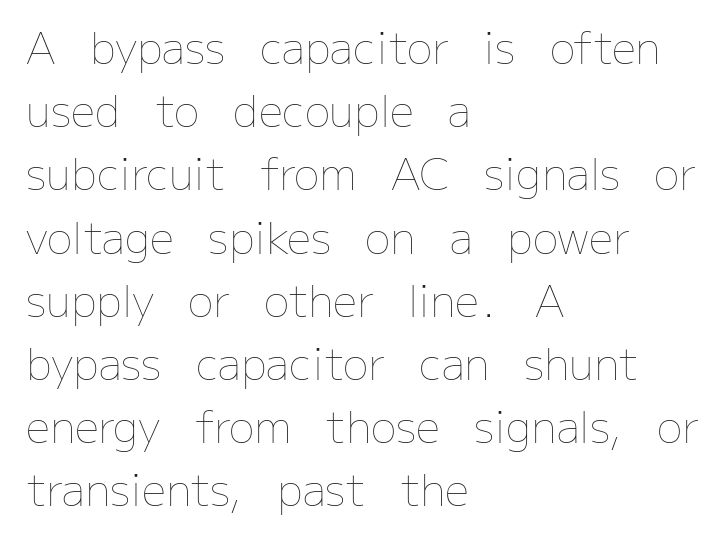
The image shows 43 px thin type, upright; set left-aligned, normal line spacing (1.47x), normal letter spacing, not underlined; low stroke contrast and a medium x-height.
